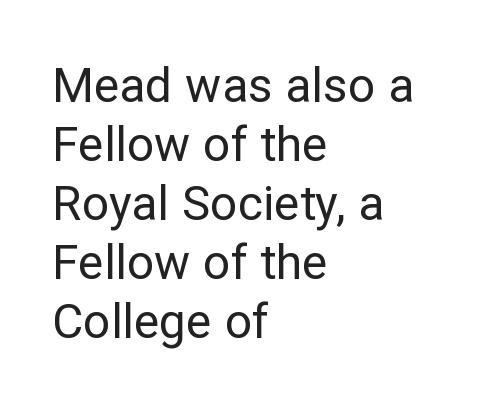
Every row of glyphs begins at an identical x-position on the left. The glyphs are unaccompanied by any horizontal stroke below them. Nope, no serifs anywhere on these letters. This sample has the flowing, uneven cadence of proportional lettering.
